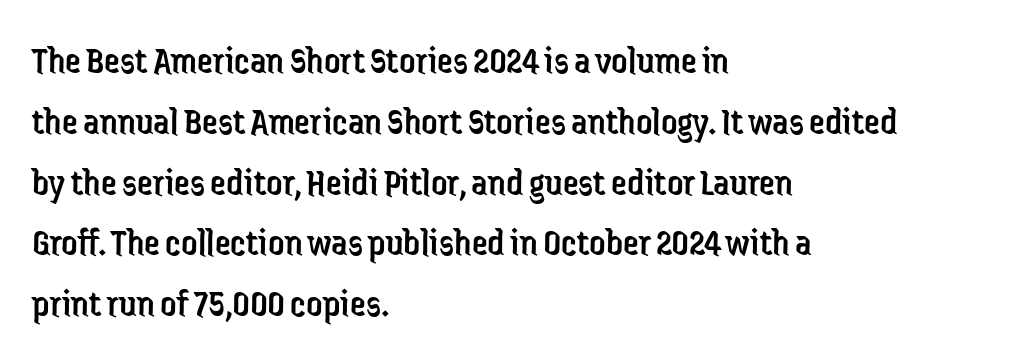
{"serif": "no", "italic": "no", "bold": "no", "weight": "regular", "width": "condensed", "stroke_contrast": "low", "x_height": "medium", "monospaced": "no", "underline": "no", "align": "left", "line_spacing": "normal", "line_spacing_ratio": 1.52, "letter_spacing": "normal", "letter_spacing_em": 0.0, "glyph_px": 40}
